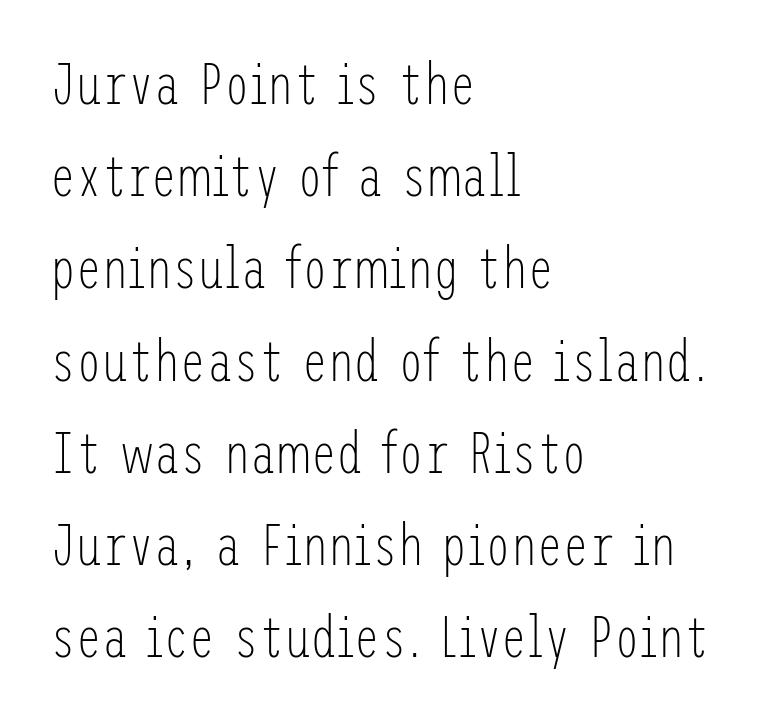
The image shows 58 px light, condensed sans-serif type, upright; set left-aligned, normal line spacing (1.59x), normal letter spacing, not underlined; low stroke contrast and a medium x-height.
